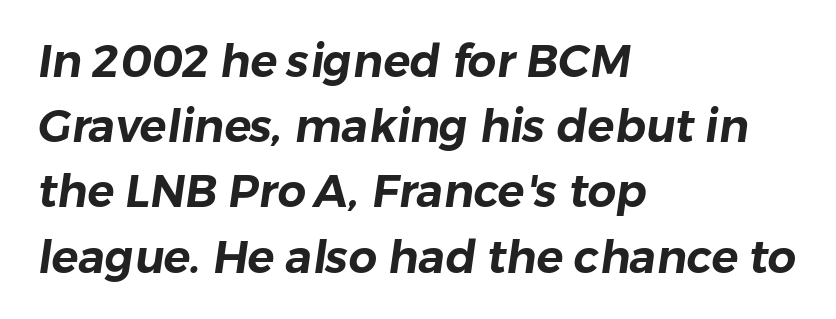
{"serif": "no", "width": "normal", "stroke_contrast": "low", "x_height": "medium", "monospaced": "no", "underline": "no", "align": "left", "line_spacing": "normal", "line_spacing_ratio": 1.45, "letter_spacing": "normal", "letter_spacing_em": 0.0, "glyph_px": 45}
